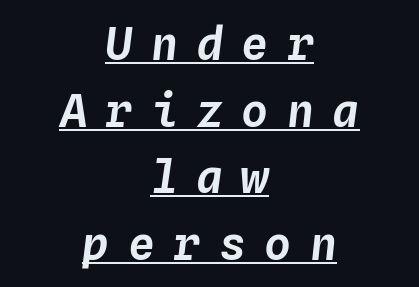
{"italic": "yes", "lean": "right", "slant_degrees": 4, "width": "normal", "stroke_contrast": "low", "x_height": "medium", "monospaced": "yes", "underline": "yes", "align": "center", "line_spacing": "normal", "line_spacing_ratio": 1.48, "letter_spacing": "wide", "letter_spacing_em": 0.41, "glyph_px": 45}
